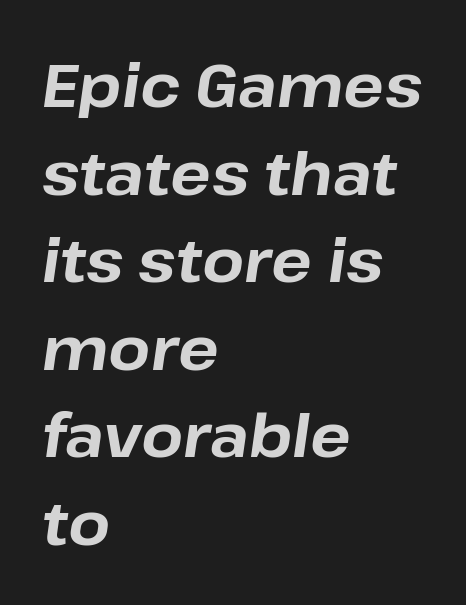
The image shows 60 px bold type, italic (leaning right); set left-aligned, normal line spacing (1.46x), normal letter spacing, not underlined; low stroke contrast and a medium x-height.
